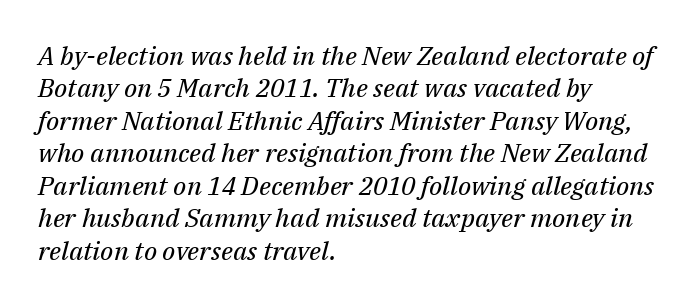
{"italic": "yes", "lean": "right", "slant_degrees": 14, "bold": "no", "underline": "no", "align": "left", "line_spacing": "normal", "line_spacing_ratio": 1.25, "letter_spacing": "normal", "letter_spacing_em": 0.0, "glyph_px": 26}
